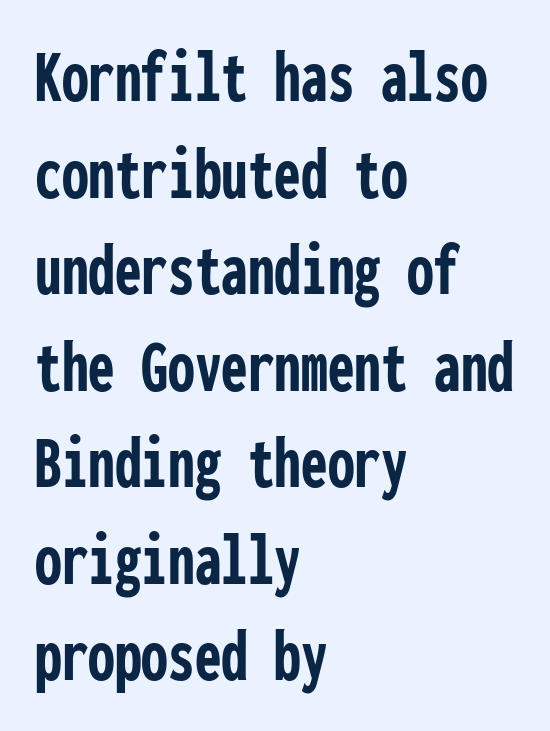
Q: Is the text bold? A: Yes.
Q: Is the text italic (slanted)? A: No, it is upright.
Q: Is the typeface a serif or a sans-serif typeface? A: Sans-serif.
Q: Is the text underlined? A: No.
Q: How is the paragraph aligned? A: Left-aligned.
Q: Is the spacing between letters normal or unusually wide? A: Normal.
Q: Is the spacing between lines tight, normal or loose? A: Normal.
Q: Width (condensed, normal, or wide)? A: Condensed.
Q: Stroke contrast? A: Low.
Q: x-height? A: Medium.
Q: Monospaced? A: Yes.
